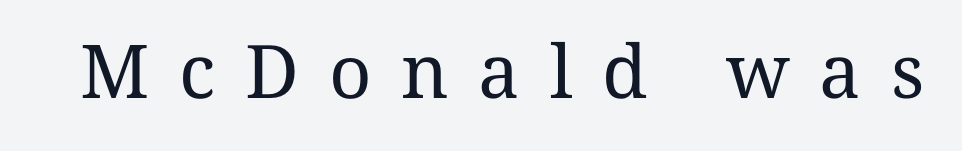
The image shows 74 px regular-weight serif type, upright; set unusually wide letter spacing (+0.4 em), not underlined; medium stroke contrast and a medium x-height.
